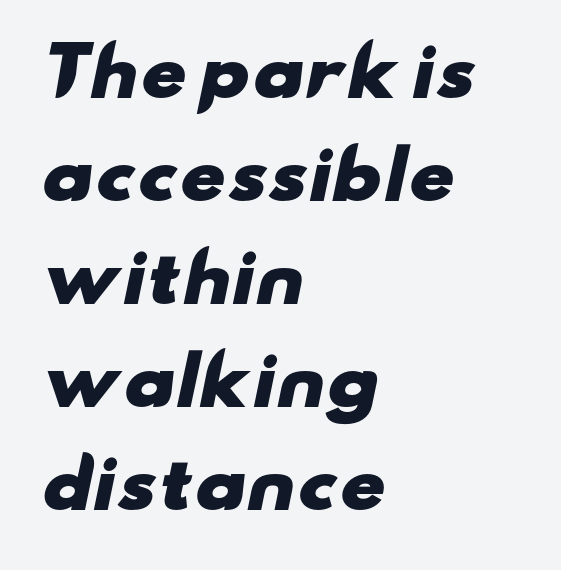
{"serif": "no", "bold": "yes", "weight": "heavy", "width": "wide", "stroke_contrast": "low", "x_height": "small", "monospaced": "no", "underline": "no", "align": "left", "line_spacing": "normal", "line_spacing_ratio": 1.56, "letter_spacing": "normal", "letter_spacing_em": 0.0, "glyph_px": 66}
